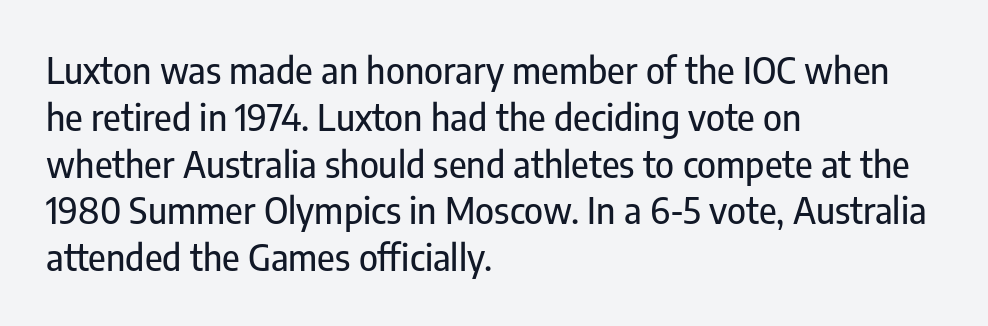
The image shows 36 px condensed sans-serif type, upright; set left-aligned, normal line spacing (1.3x), normal letter spacing, not underlined; low stroke contrast and a medium x-height.
